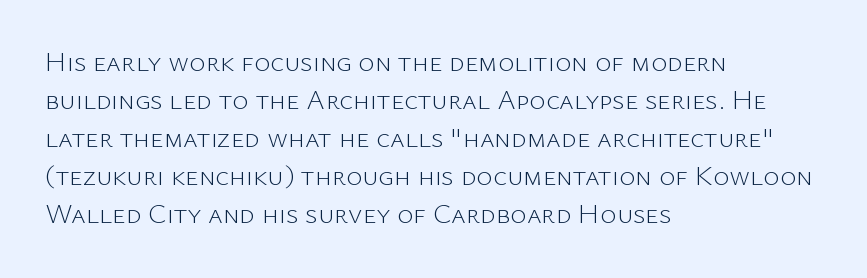
The image shows 28 px light sans-serif type, upright; set left-aligned, normal line spacing (1.36x), normal letter spacing, not underlined; low stroke contrast and a medium x-height.
